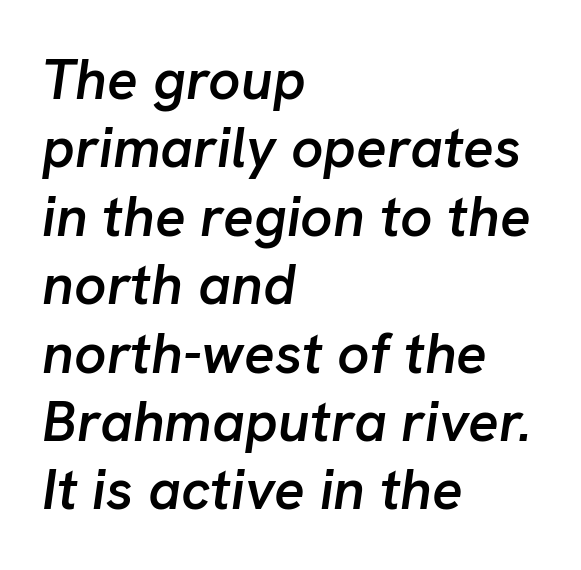
{"italic": "yes", "lean": "right", "slant_degrees": 8, "bold": "semi", "weight": "semibold", "width": "normal", "stroke_contrast": "low", "x_height": "medium", "monospaced": "no", "underline": "no", "align": "left", "line_spacing_ratio": 1.2, "letter_spacing": "normal", "letter_spacing_em": 0.0, "glyph_px": 57}
